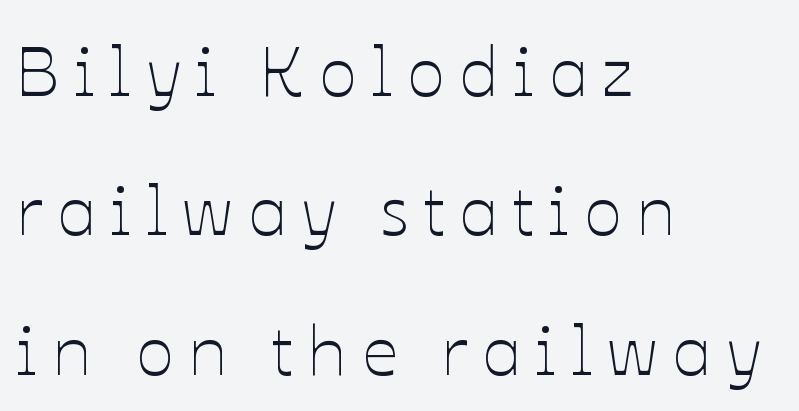
Q: Is the text bold? A: No.
Q: Is the text italic (slanted)? A: No, it is upright.
Q: Is the text underlined? A: No.
Q: How is the paragraph aligned? A: Left-aligned.
Q: Is the spacing between letters normal or unusually wide? A: Unusually wide.
Q: Is the spacing between lines tight, normal or loose? A: Loose.
Q: Width (condensed, normal, or wide)? A: Normal.
Q: Stroke contrast? A: Low.
Q: x-height? A: Medium.
Q: Monospaced? A: No.
